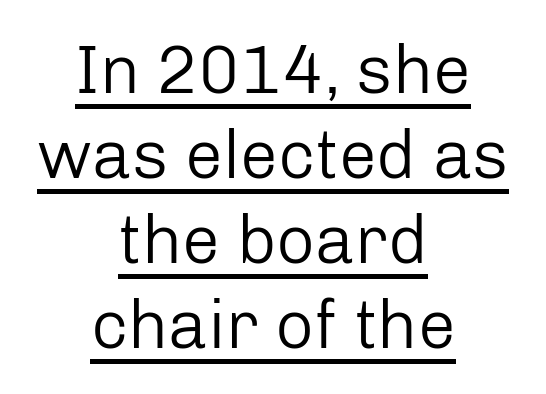
The image shows 68 px regular-weight sans-serif type, upright; set centered, normal line spacing (1.25x), normal letter spacing, underlined; low stroke contrast and a medium x-height.
